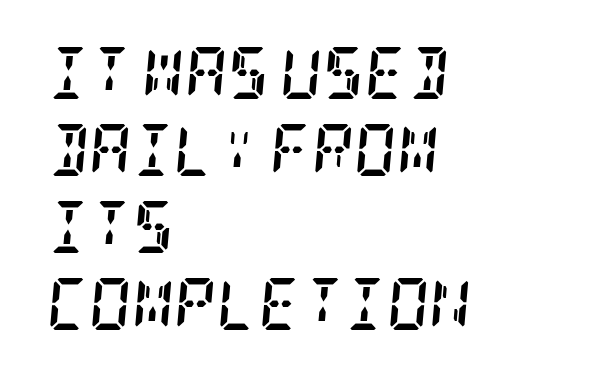
Its strokes are broad and dark, the hallmark of bold type. Leading matches the norm, producing a regular column. A student would call this left alignment; a typographer would say flush left, rag right. The text carries the slant typical of an italic or oblique font. The baseline area is clear. Nothing unusual about the tracking: characters are spaced as the font intends.
